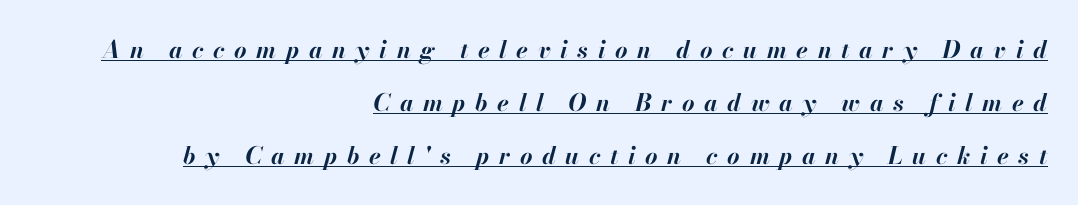
Q: Is the text bold? A: Yes.
Q: Is the text italic (slanted)? A: Yes, it leans right by about 13 degrees.
Q: Is the text underlined? A: Yes.
Q: How is the paragraph aligned? A: Right-aligned.
Q: Is the spacing between letters normal or unusually wide? A: Unusually wide.
Q: Is the spacing between lines tight, normal or loose? A: Loose.
